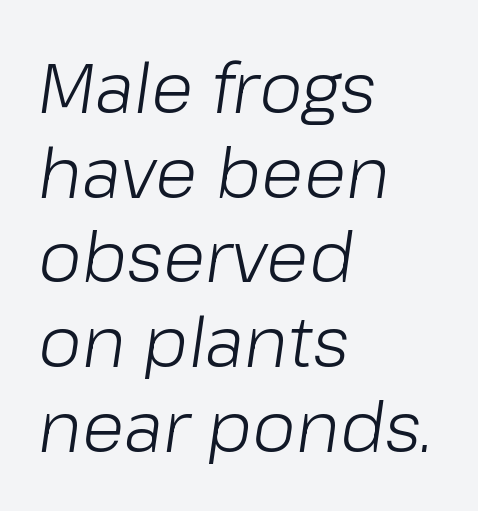
Q: Is the text bold? A: No.
Q: Is the text italic (slanted)? A: Yes, it leans right by about 8 degrees.
Q: Is the text underlined? A: No.
Q: How is the paragraph aligned? A: Left-aligned.
Q: Is the spacing between letters normal or unusually wide? A: Normal.
Q: Width (condensed, normal, or wide)? A: Normal.
Q: Stroke contrast? A: Low.
Q: x-height? A: Medium.
Q: Monospaced? A: No.
